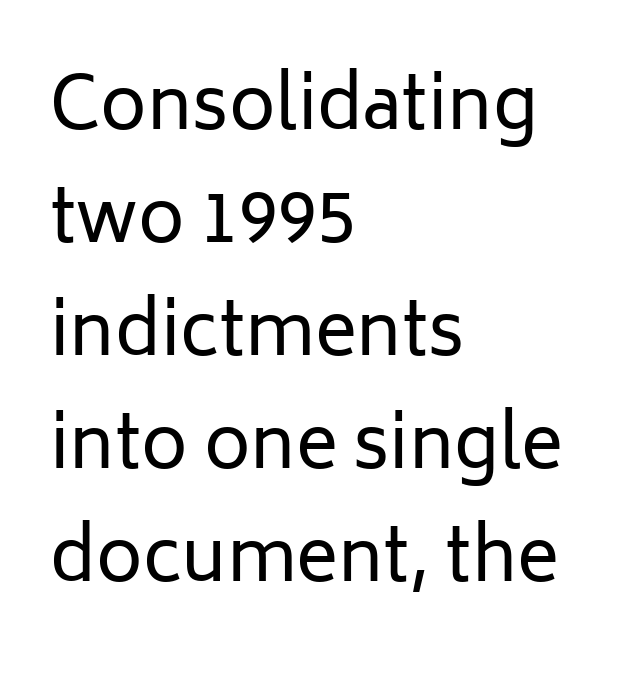
{"serif": "no", "italic": "no", "bold": "no", "weight": "regular", "width": "normal", "stroke_contrast": "low", "x_height": "medium", "monospaced": "no", "underline": "no", "align": "left", "line_spacing": "normal", "line_spacing_ratio": 1.59, "letter_spacing": "normal", "letter_spacing_em": 0.0, "glyph_px": 71}
